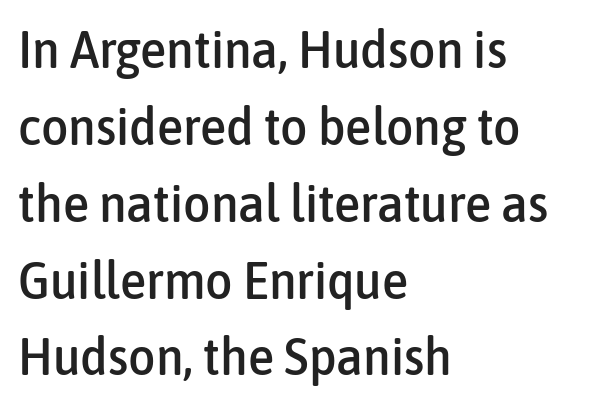
{"serif": "no", "italic": "no", "width": "condensed", "stroke_contrast": "low", "x_height": "medium", "monospaced": "no", "underline": "no", "align": "left", "line_spacing": "normal", "line_spacing_ratio": 1.45, "letter_spacing": "normal", "letter_spacing_em": 0.0, "glyph_px": 53}
